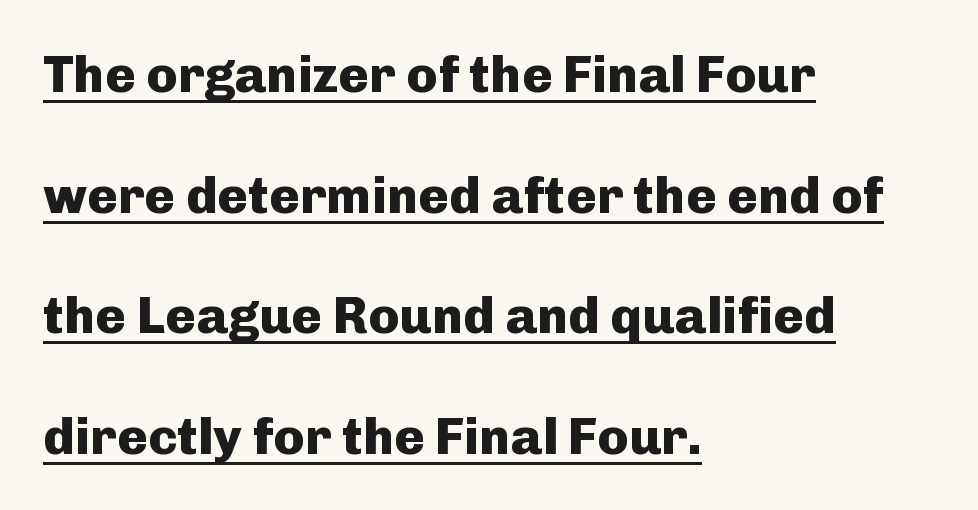
Q: Is the text bold? A: Yes.
Q: Is the text italic (slanted)? A: No, it is upright.
Q: Is the typeface a serif or a sans-serif typeface? A: Sans-serif.
Q: Is the text underlined? A: Yes.
Q: How is the paragraph aligned? A: Left-aligned.
Q: Is the spacing between letters normal or unusually wide? A: Normal.
Q: Is the spacing between lines tight, normal or loose? A: Loose.
Q: Width (condensed, normal, or wide)? A: Normal.
Q: Stroke contrast? A: Low.
Q: x-height? A: Medium.
Q: Monospaced? A: No.
